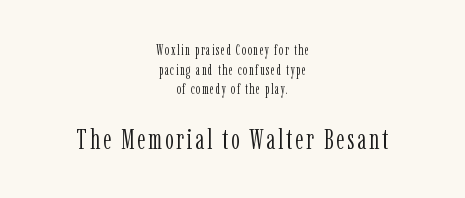
Q: Is the text bold? A: No.
Q: Is the text italic (slanted)? A: No, it is upright.
Q: Is the typeface a serif or a sans-serif typeface? A: Serif.
Q: Is the text underlined? A: No.
Q: How is the paragraph aligned? A: Centered.
Q: Is the spacing between lines tight, normal or loose? A: Normal.
Q: Which block of text is set in a larger size, the first (top) or the second (bottom)? A: The second (bottom) one.
Q: Width (condensed, normal, or wide)? A: Condensed.
Q: Stroke contrast? A: Low.
Q: x-height? A: Medium.
Q: Monospaced? A: No.
